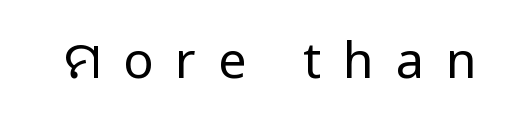
Posture: straight, roman, zero tilt. Here the designer chose a conventional face with non-uniform glyph widths. No feet cap the strokes, marking this as sans-serif type. A light-to-regular cut is what we see here. Quick note: underline off. Letter spacing: wide.
